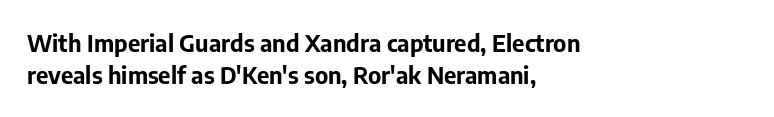
Q: Is the text bold? A: Yes.
Q: Is the text italic (slanted)? A: No, it is upright.
Q: Is the text underlined? A: No.
Q: How is the paragraph aligned? A: Left-aligned.
Q: Is the spacing between letters normal or unusually wide? A: Normal.
Q: Is the spacing between lines tight, normal or loose? A: Normal.
